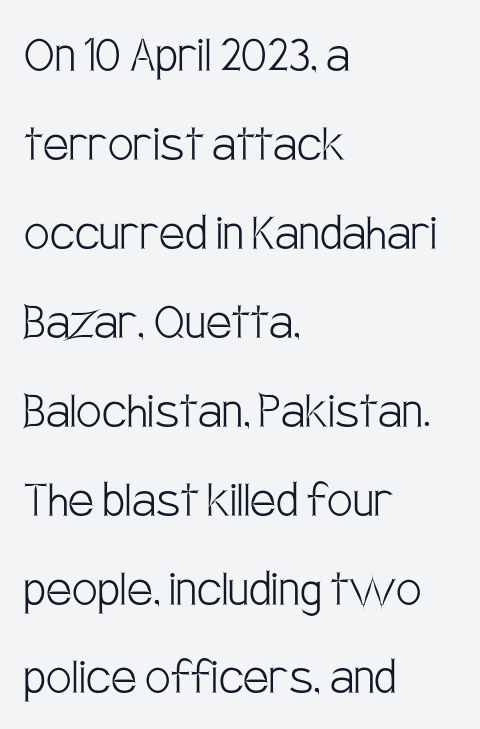
Serifs: no, the terminals of the letterforms are clean. The rows are spaced the way most documents space them. A typesetter would mark this as roman, not italic. Type without underlining. The font is comparable to plain body text, perhaps lighter.
